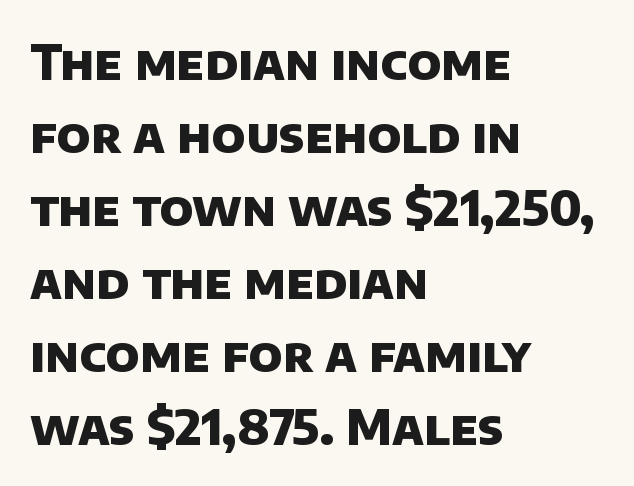
Q: Is the text bold? A: Yes.
Q: Is the typeface a serif or a sans-serif typeface? A: Sans-serif.
Q: Is the text underlined? A: No.
Q: How is the paragraph aligned? A: Left-aligned.
Q: Is the spacing between letters normal or unusually wide? A: Normal.
Q: Is the spacing between lines tight, normal or loose? A: Normal.
Q: Width (condensed, normal, or wide)? A: Normal.
Q: Stroke contrast? A: Low.
Q: x-height? A: Large.
Q: Monospaced? A: No.
